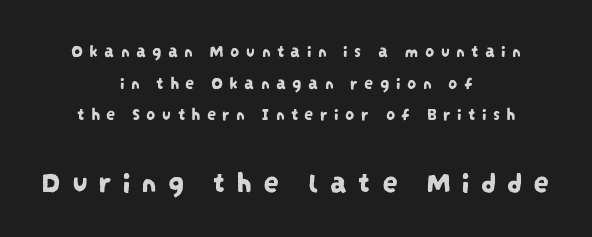
Q: Is the typeface a serif or a sans-serif typeface? A: Sans-serif.
Q: Is the text underlined? A: No.
Q: How is the paragraph aligned? A: Centered.
Q: Is the spacing between letters normal or unusually wide? A: Unusually wide.
Q: Which block of text is set in a larger size, the first (top) or the second (bottom)? A: The second (bottom) one.
Q: Width (condensed, normal, or wide)? A: Condensed.
Q: Stroke contrast? A: Low.
Q: x-height? A: Large.
Q: Monospaced? A: No.
